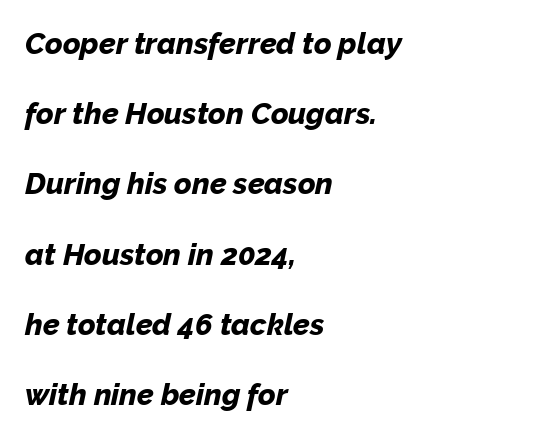
Q: Is the text bold? A: Yes.
Q: Is the text italic (slanted)? A: Yes, it leans right by about 12 degrees.
Q: Is the text underlined? A: No.
Q: How is the paragraph aligned? A: Left-aligned.
Q: Is the spacing between letters normal or unusually wide? A: Normal.
Q: Is the spacing between lines tight, normal or loose? A: Loose.
Q: Width (condensed, normal, or wide)? A: Normal.
Q: Stroke contrast? A: Low.
Q: x-height? A: Medium.
Q: Monospaced? A: No.
